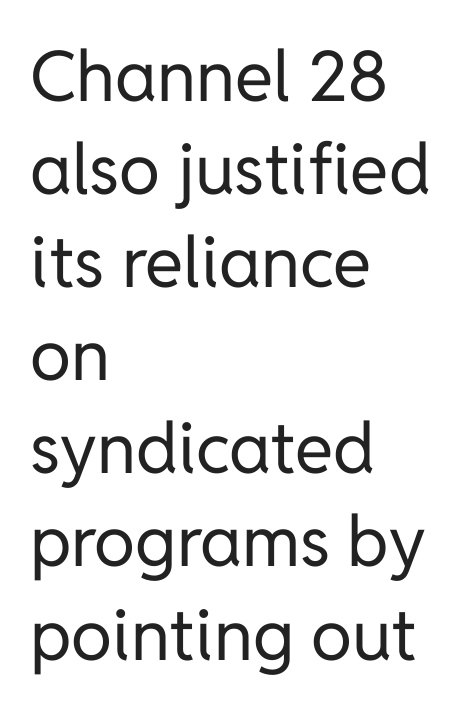
The image shows 70 px regular-weight sans-serif type, upright; set left-aligned, normal line spacing (1.33x), normal letter spacing, not underlined; low stroke contrast and a medium x-height.
